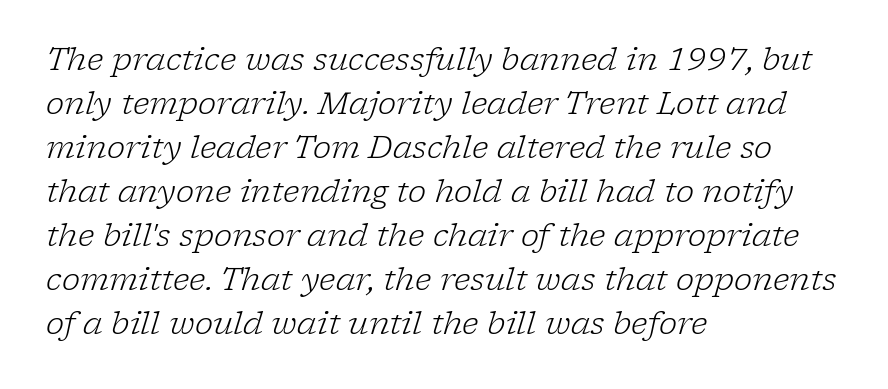
The image shows 31 px light serif type, italic (leaning right); set left-aligned, normal line spacing (1.42x), normal letter spacing, not underlined; low stroke contrast and a medium x-height.
